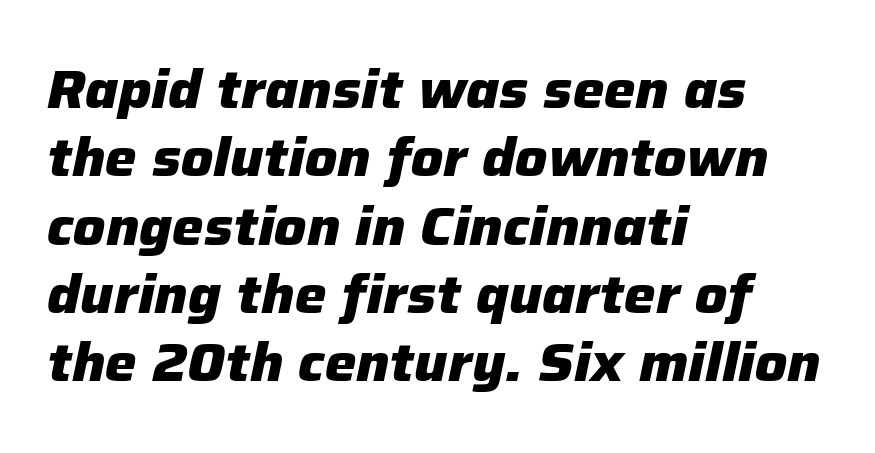
Q: Is the text bold? A: Yes.
Q: Is the text italic (slanted)? A: Yes, it leans right by about 12 degrees.
Q: Is the text underlined? A: No.
Q: How is the paragraph aligned? A: Left-aligned.
Q: Is the spacing between letters normal or unusually wide? A: Normal.
Q: Is the spacing between lines tight, normal or loose? A: Normal.
Q: Width (condensed, normal, or wide)? A: Normal.
Q: Stroke contrast? A: Low.
Q: x-height? A: Medium.
Q: Monospaced? A: No.
